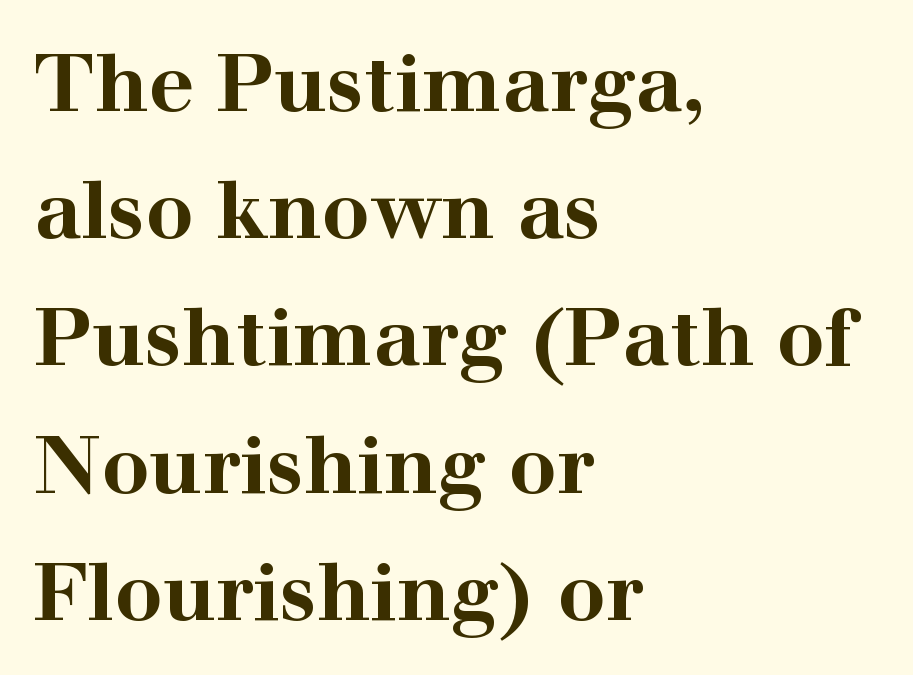
{"serif": "yes", "italic": "no", "bold": "yes", "weight": "bold", "width": "wide", "stroke_contrast": "high", "x_height": "medium", "monospaced": "no", "underline": "no", "align": "left", "line_spacing": "normal", "line_spacing_ratio": 1.59, "letter_spacing": "normal", "letter_spacing_em": 0.0, "glyph_px": 80}
